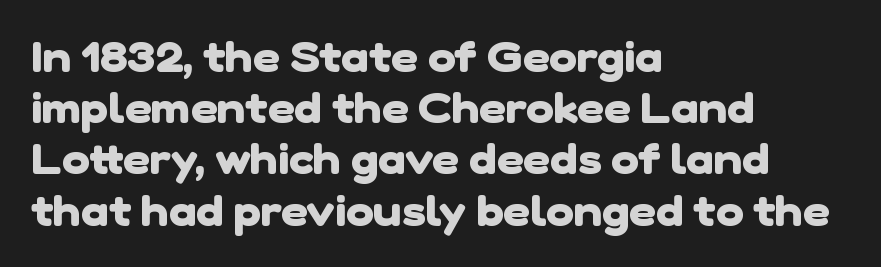
Serif or sans? Sans — the stroke terminals are bare. Honestly, there is no underline to notice here at all. Is the type bold? Yes — the strokes are clearly thick and heavy. The typesetter chose a ragged-right arrangement here.
